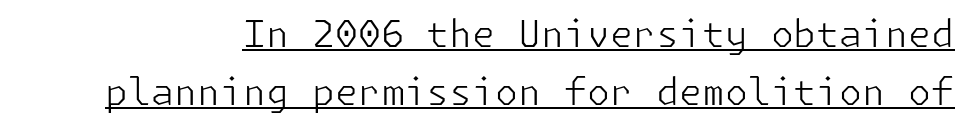
Q: Is the text bold? A: No.
Q: Is the text italic (slanted)? A: No, it is upright.
Q: Is the typeface a serif or a sans-serif typeface? A: Sans-serif.
Q: Is the text underlined? A: Yes.
Q: Is the spacing between letters normal or unusually wide? A: Normal.
Q: Is the spacing between lines tight, normal or loose? A: Normal.
Q: Width (condensed, normal, or wide)? A: Normal.
Q: Stroke contrast? A: Low.
Q: x-height? A: Medium.
